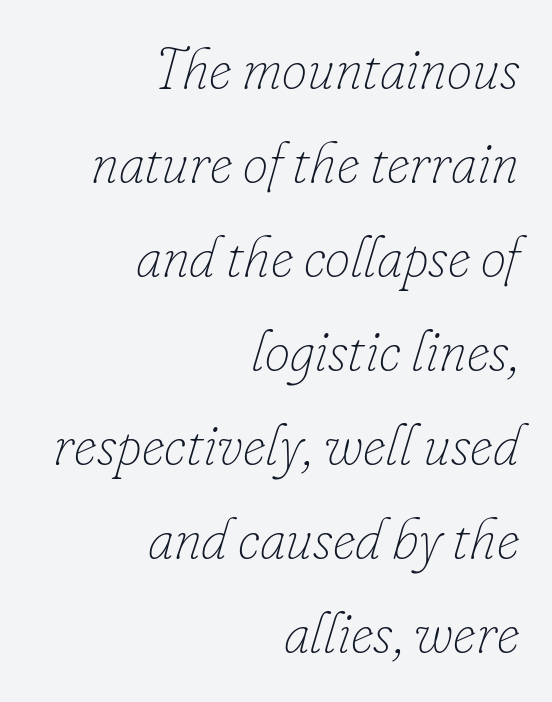
Character widths vary here, with narrow letters taking less room than wide ones. Rule under the text: the space is simply empty. No letter is thick-stroked: the sample isn't bold. The face used here is rendered with its standard letterfit. The typography opts for an oblique posture over an upright one.
